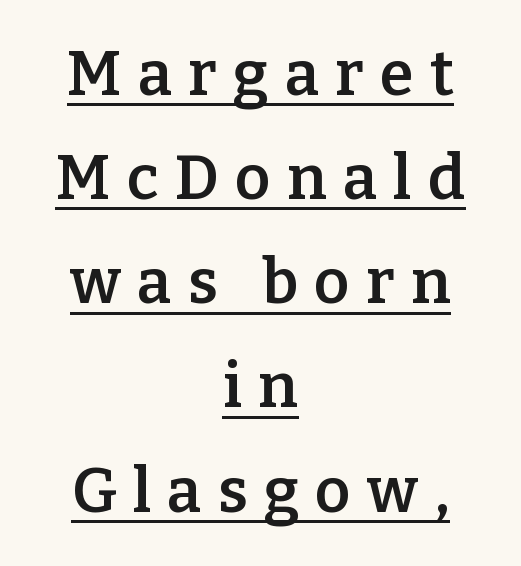
Layout note: lines centered. Set as a demibold, roughly 600 on the weight scale. Typographically, this falls in the serif category. Evenly set lines give the paragraph a standard silhouette. Words appear elongated and porous because spacing is wide.
